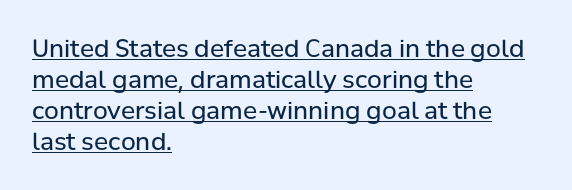
The image shows 24 px text type, upright; set left-aligned, normal line spacing (1.29x), normal letter spacing, underlined.
